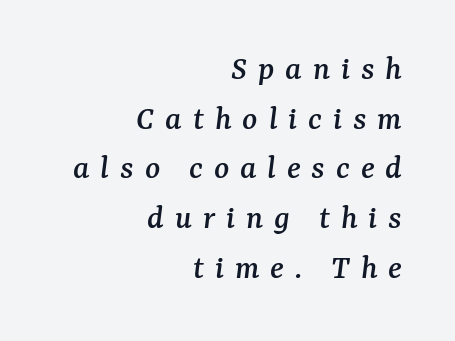
Is there much room between lines? A standard amount, neither cramped nor airy. The face used here is rendered with a markedly widened letterfit. Looks like regular typesetting: each glyph gets only the width it needs. Rendered with sloped, italic letterforms. What kind of face is this? One with serifs. The area under the type is left untouched.
